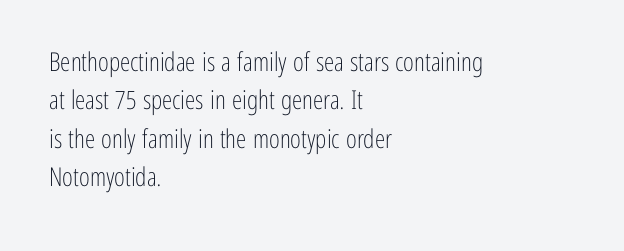
{"italic": "no", "bold": "no", "underline": "no", "align": "left", "line_spacing": "normal", "line_spacing_ratio": 1.48, "letter_spacing": "normal", "letter_spacing_em": 0.0, "glyph_px": 26}
